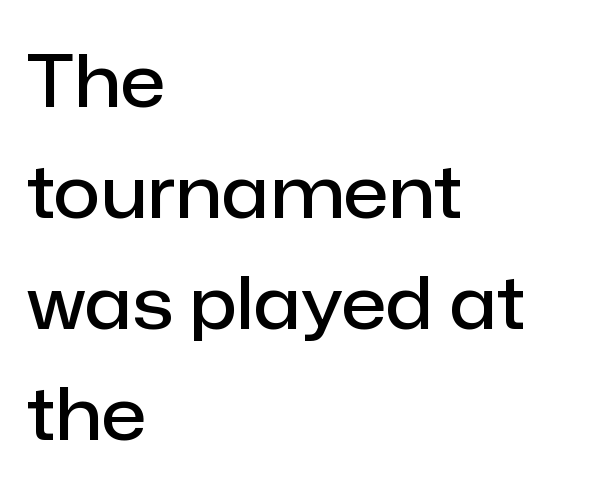
Nothing sits at the stroke ends, so this counts as sans-serif. A semibold gives these letters moderate extra thickness, short of bold. If you drew a line through each stem, it would be perfectly vertical. Note the varied advance widths — an 'i' is clearly narrower than an 'm'.
